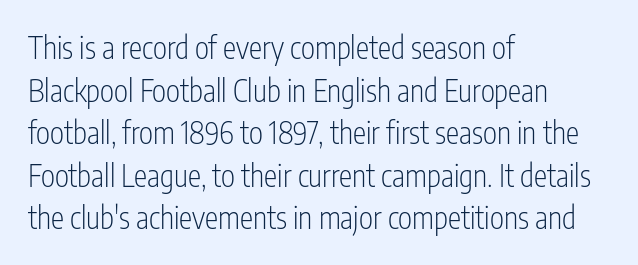
I'd call this a sans setting — the letters go barefoot. Students, observe: this is what conventionally led text looks like. Reading down the block, your eye returns to a fixed left position each line. The specimen omits any rule beneath the text block's lines.
